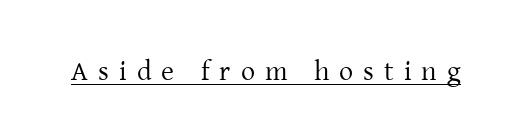
Q: Is the text bold? A: No.
Q: Is the text italic (slanted)? A: No, it is upright.
Q: Is the typeface a serif or a sans-serif typeface? A: Serif.
Q: Is the text underlined? A: Yes.
Q: Is the spacing between letters normal or unusually wide? A: Unusually wide.
Q: Width (condensed, normal, or wide)? A: Normal.
Q: Stroke contrast? A: Low.
Q: x-height? A: Medium.
Q: Monospaced? A: No.
